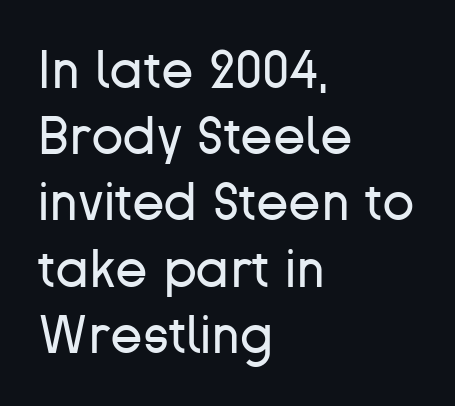
The face used here is a sans, in the tradition of grotesques and geometrics. Here the designer chose a conventional face with non-uniform glyph widths. The rows are spaced the way most documents space them. Lines of text with bare space underneath. Line beginnings align vertically; line endings do not.
